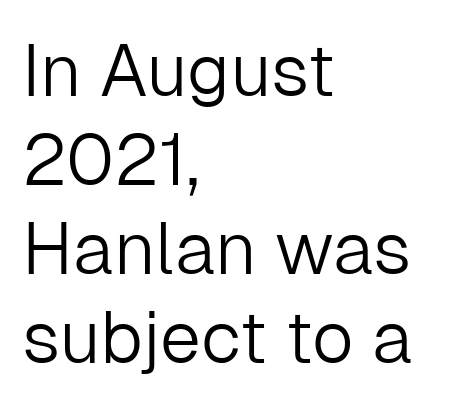
The image shows 73 px light sans-serif type, upright; set left-aligned, line spacing 1.22x, normal letter spacing, not underlined; low stroke contrast and a medium x-height.
